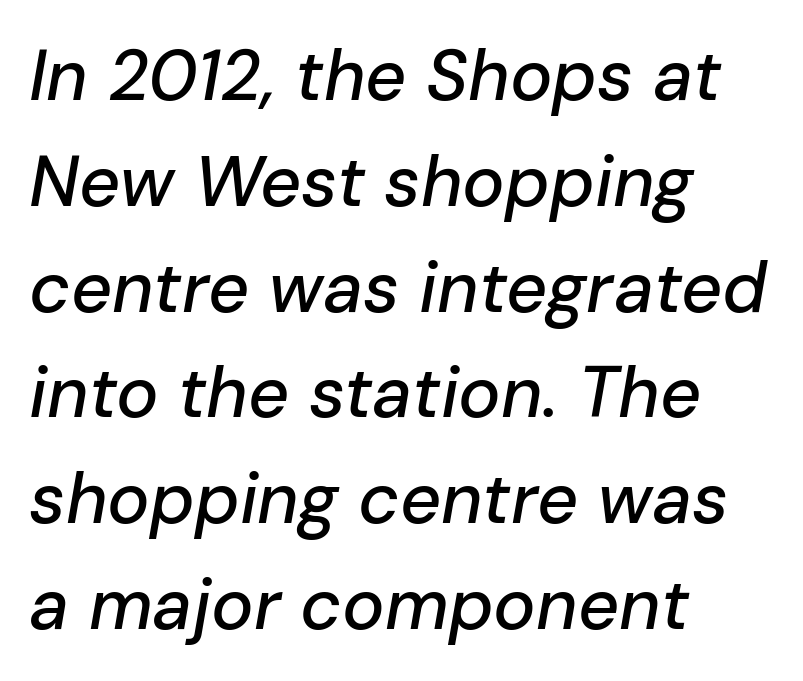
Quick note: interline space is typical. A typesetter would call this proportional, since set widths differ per character. Characters are canted at an angle relative to the baseline's perpendicular. The space directly below the letters is spotless.
